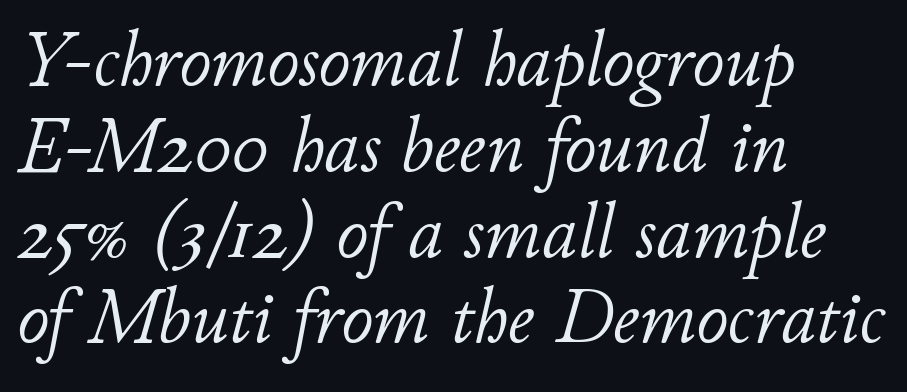
The image shows 78 px light type, italic (leaning right); set left-aligned, tight line spacing (1.1x), normal letter spacing, not underlined; low stroke contrast and a small x-height.
